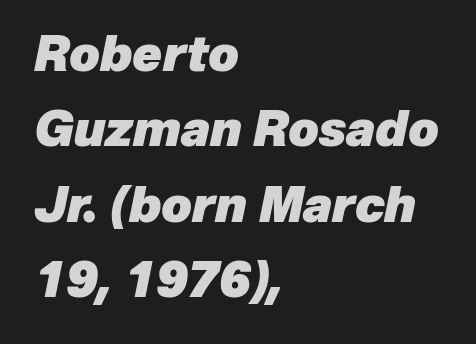
{"italic": "yes", "lean": "right", "slant_degrees": 12, "bold": "yes", "weight": "heavy", "width": "normal", "stroke_contrast": "low", "x_height": "medium", "monospaced": "no", "underline": "no", "align": "left", "line_spacing": "normal", "line_spacing_ratio": 1.57, "letter_spacing": "normal", "letter_spacing_em": 0.0, "glyph_px": 48}
